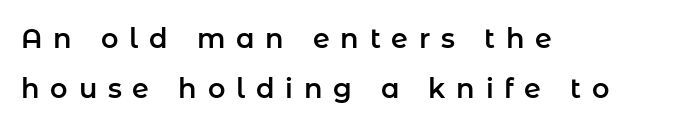
{"italic": "no", "underline": "no", "align": "left", "line_spacing_ratio": 1.85, "letter_spacing": "wide", "letter_spacing_em": 0.4, "glyph_px": 27}
